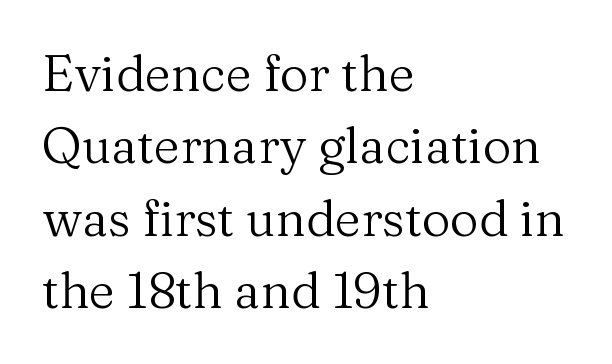
Q: Is the text bold? A: No.
Q: Is the text italic (slanted)? A: No, it is upright.
Q: Is the typeface a serif or a sans-serif typeface? A: Serif.
Q: Is the text underlined? A: No.
Q: How is the paragraph aligned? A: Left-aligned.
Q: Is the spacing between letters normal or unusually wide? A: Normal.
Q: Is the spacing between lines tight, normal or loose? A: Normal.
Q: Width (condensed, normal, or wide)? A: Normal.
Q: Stroke contrast? A: Medium.
Q: x-height? A: Medium.
Q: Monospaced? A: No.
